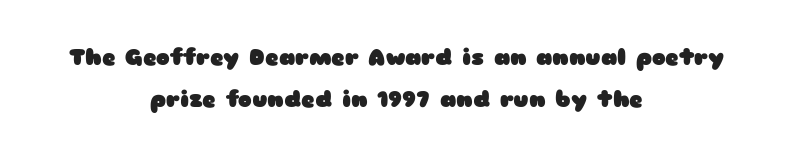
Bold? Absolutely — the strokes are thick and heavy. Words appear dense and cohesive because spacing is normal. The space beneath each line is pristine and unruled. These lines stack symmetrically, like a column narrowing and widening about its center. Every stem runs plumb, perpendicular to the baseline.
